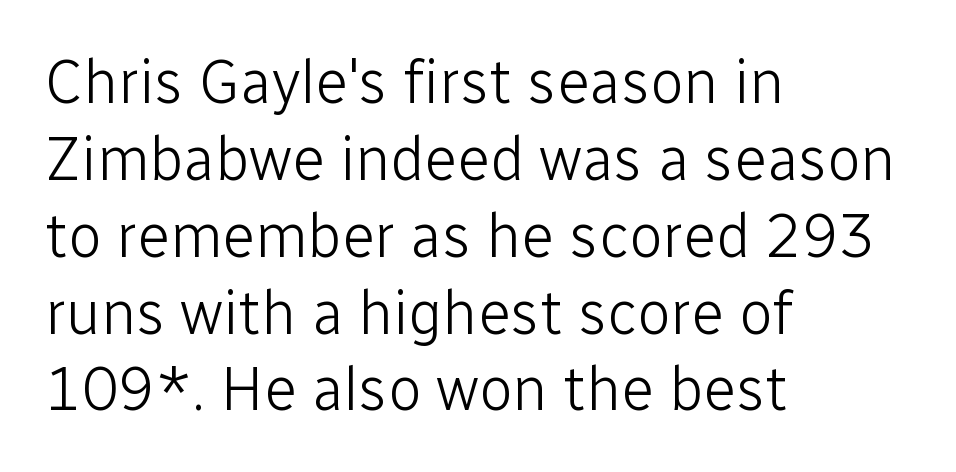
Observe the absence of serifs on each vertical stroke in this sample. This sample has the flowing, uneven cadence of proportional lettering. In terms of leading, this rendering sits right in the middle. Between one letter and the next there's only the usual sliver of space. The weight would be labelled regular, book, light, or lighter still. The baseline area is clear.
